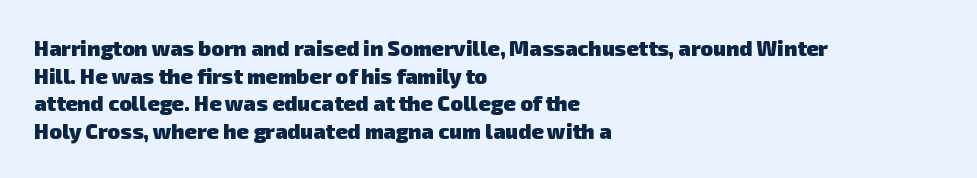
Summary of vertical rhythm: regular, with standard interline spacing. The tracking reads as untouched default to a designer's eye. The baseline area is clear. I'd describe the lettering as bold — thick and assertive. Short and long lines alike share a common starting point at left.
